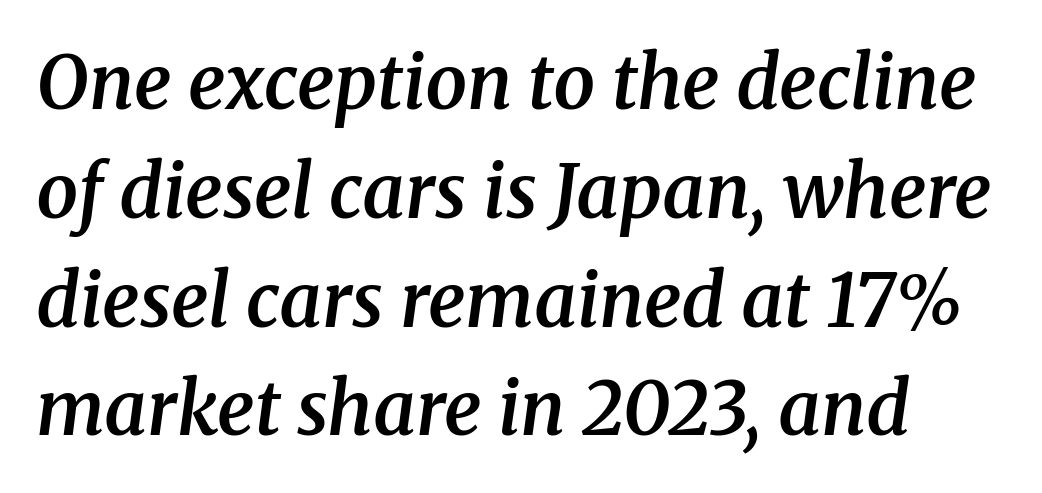
The image shows 74 px semibold serif type, italic (leaning right); set normal line spacing (1.47x), normal letter spacing, not underlined; medium stroke contrast and a medium x-height.
